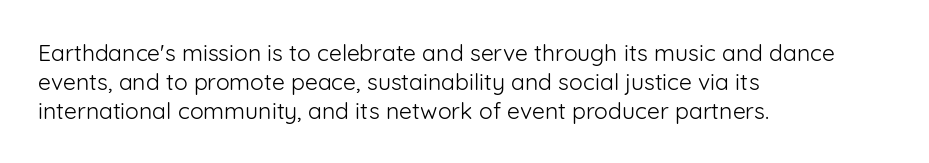
{"italic": "no", "bold": "no", "underline": "no", "align": "left", "line_spacing": "normal", "line_spacing_ratio": 1.26, "letter_spacing": "normal", "letter_spacing_em": 0.0, "glyph_px": 23}
